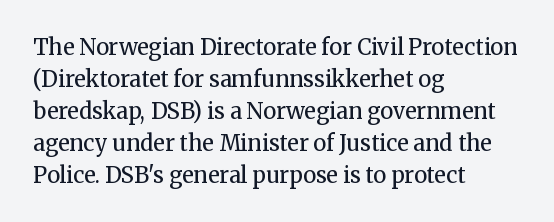
The image shows 22 px text type, upright; set left-aligned, normal line spacing (1.45x), normal letter spacing, not underlined.
